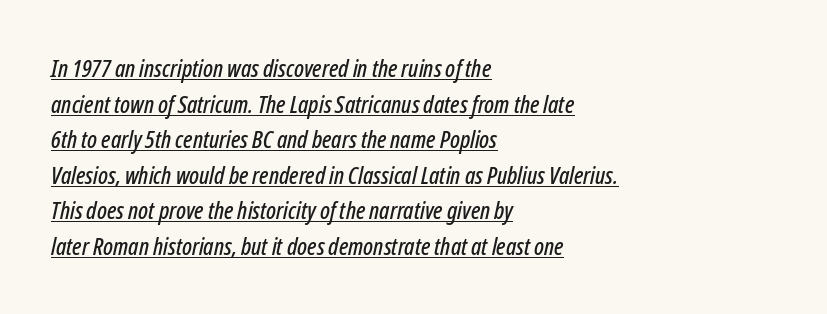
{"italic": "yes", "lean": "right", "slant_degrees": 12, "underline": "yes", "align": "left", "line_spacing": "normal", "line_spacing_ratio": 1.48, "letter_spacing": "normal", "letter_spacing_em": 0.0, "glyph_px": 24}
